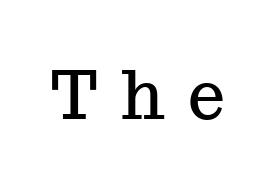
The foot of each line stays bare and open. Classification — serif. The gaps between neighbouring characters are conspicuously large. Nope, not italic — everything's standing straight.
